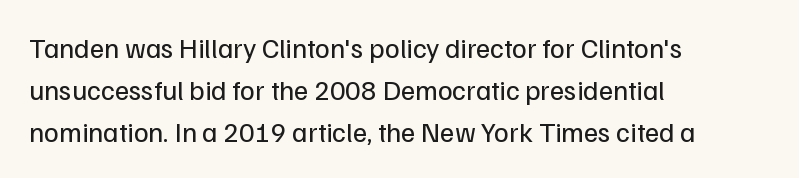
{"serif": "no", "italic": "no", "bold": "no", "weight": "regular", "width": "normal", "stroke_contrast": "low", "x_height": "medium", "monospaced": "no", "underline": "no", "align": "left", "line_spacing": "normal", "line_spacing_ratio": 1.5, "letter_spacing": "normal", "letter_spacing_em": 0.0, "glyph_px": 28}
